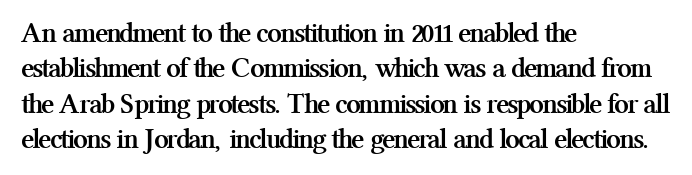
The image shows 29 px semibold serif type, upright; set left-aligned, line spacing 1.22x, normal letter spacing, not underlined; medium stroke contrast and a medium x-height.
